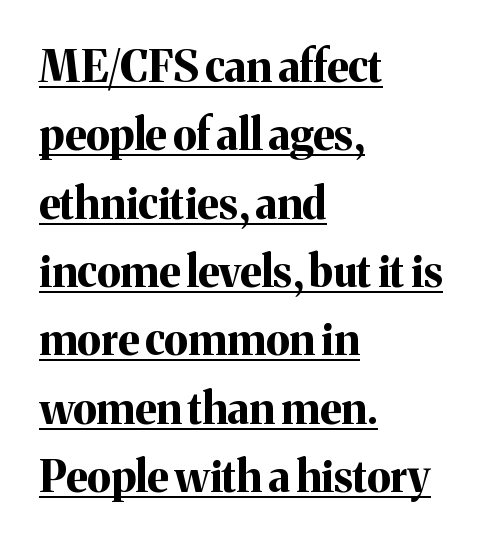
The passage shown is typeset with a serif family. Underlining? Definitely there. Varying glyph widths throughout — classic text-font behaviour. Reading down the block, your eye returns to a fixed left position each line. Horizontal bands of white between lines are of average thickness. It's the straight-up-and-down kind of type.
